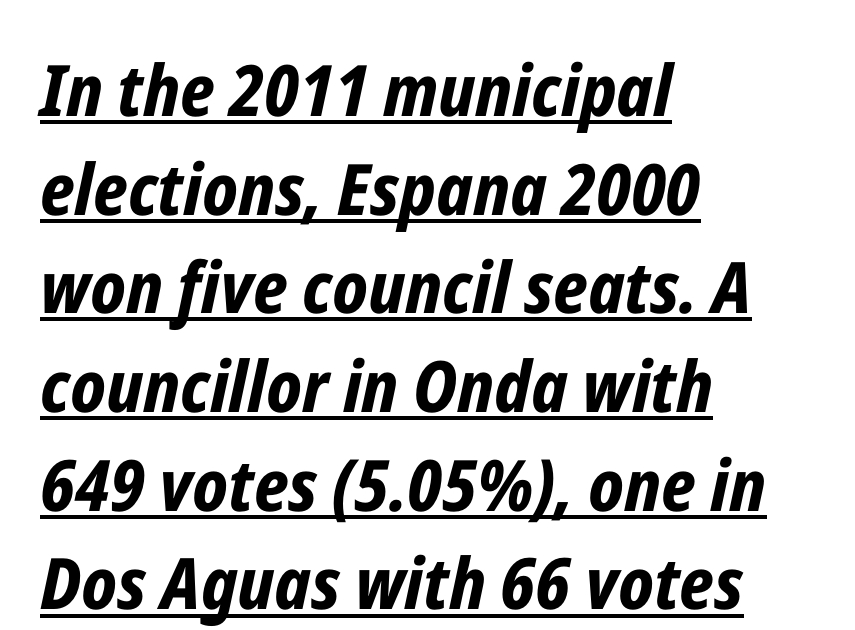
Q: Is the text bold? A: Yes.
Q: Is the text italic (slanted)? A: Yes, it leans right by about 12 degrees.
Q: Is the text underlined? A: Yes.
Q: How is the paragraph aligned? A: Left-aligned.
Q: Is the spacing between letters normal or unusually wide? A: Normal.
Q: Is the spacing between lines tight, normal or loose? A: Normal.
Q: Width (condensed, normal, or wide)? A: Condensed.
Q: Stroke contrast? A: Low.
Q: x-height? A: Medium.
Q: Monospaced? A: No.
